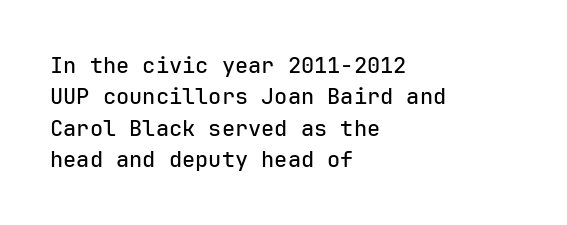
The image shows 22 px text type, upright; set left-aligned, normal line spacing (1.43x), normal letter spacing, not underlined.
